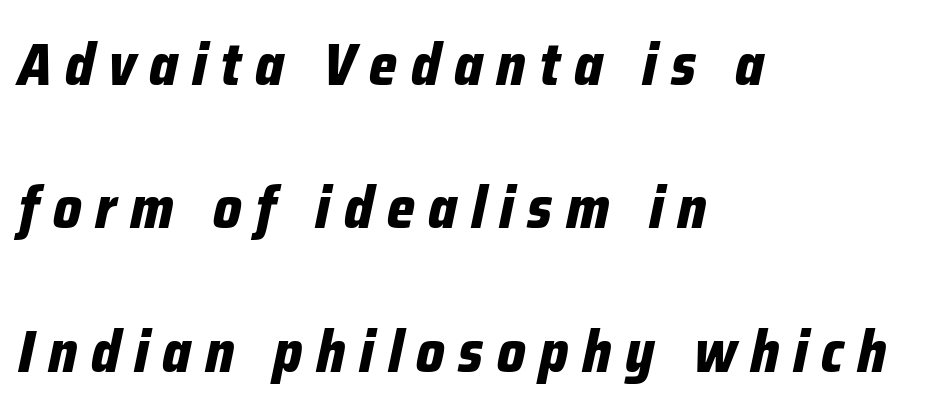
Q: Is the text bold? A: Yes.
Q: Is the text italic (slanted)? A: Yes, it leans right by about 12 degrees.
Q: Is the text underlined? A: No.
Q: How is the paragraph aligned? A: Left-aligned.
Q: Is the spacing between letters normal or unusually wide? A: Unusually wide.
Q: Is the spacing between lines tight, normal or loose? A: Loose.
Q: Width (condensed, normal, or wide)? A: Condensed.
Q: Stroke contrast? A: Low.
Q: x-height? A: Medium.
Q: Monospaced? A: No.
